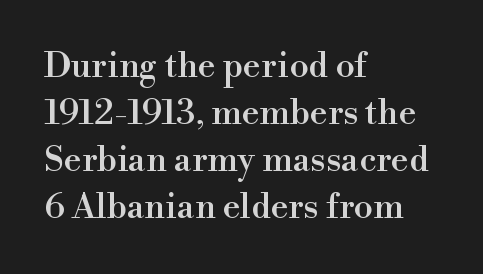
The face used here is rendered with its standard letterfit. Here the designer chose a conventional face with non-uniform glyph widths. It's the straight-up-and-down kind of type. How would I describe the line gaps? Plain and ordinary.
